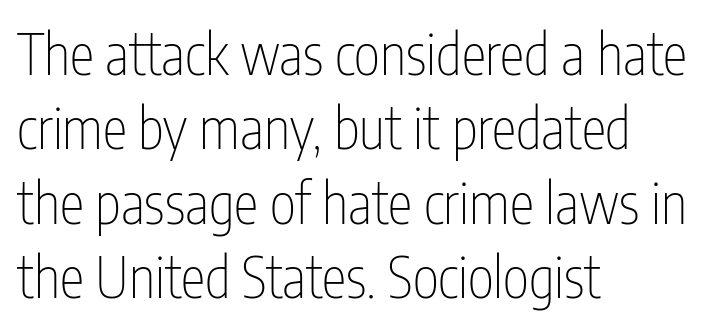
Q: Is the text bold? A: No.
Q: Is the text italic (slanted)? A: No, it is upright.
Q: Is the typeface a serif or a sans-serif typeface? A: Sans-serif.
Q: Is the text underlined? A: No.
Q: How is the paragraph aligned? A: Left-aligned.
Q: Is the spacing between letters normal or unusually wide? A: Normal.
Q: Is the spacing between lines tight, normal or loose? A: Normal.
Q: Width (condensed, normal, or wide)? A: Condensed.
Q: Stroke contrast? A: Low.
Q: x-height? A: Medium.
Q: Monospaced? A: No.
